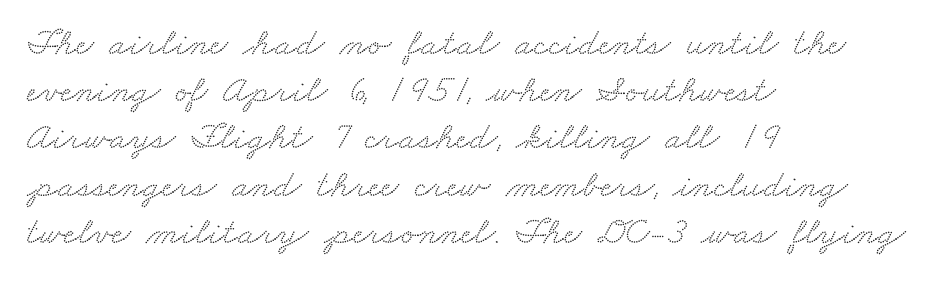
The image shows 39 px wide serif type; set left-aligned, line spacing 1.21x, normal letter spacing, not underlined; medium stroke contrast and a small x-height.
